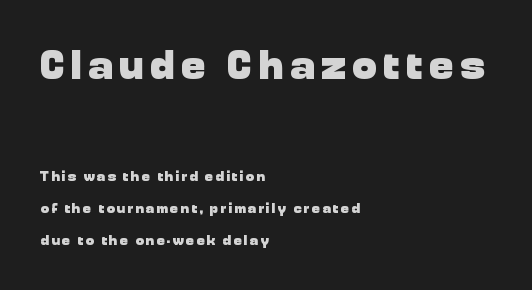
{"serif": "no", "italic": "no", "bold": "yes", "weight": "heavy", "width": "normal", "stroke_contrast": "low", "x_height": "medium", "monospaced": "no", "underline": "no", "align": "left", "line_spacing": "loose", "line_spacing_ratio": 2.29, "larger_block": "first", "size_ratio": 2.93, "glyph_px": 41}
